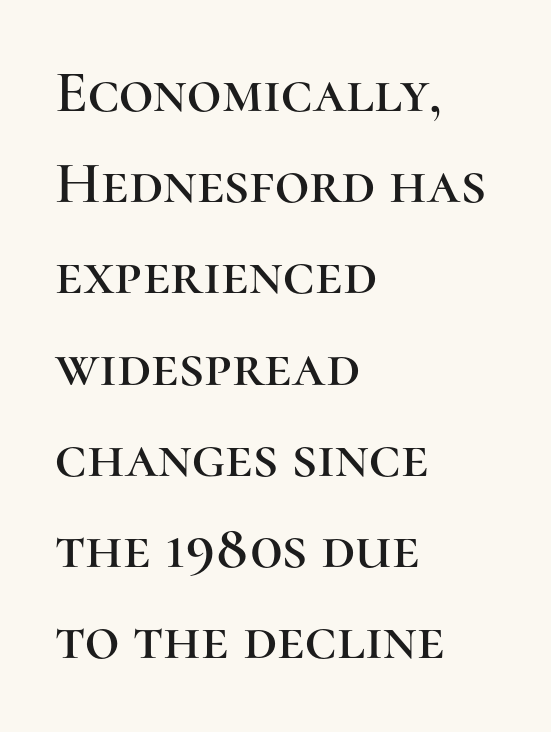
Is the block centered? No — it sits flush against the left margin. Nope, not italic — everything's standing straight. Underlining? Definitely not there. Spacing between characters is what you'd get straight out of the box. The font family rendered here belongs to the serif group. Regular leading.
